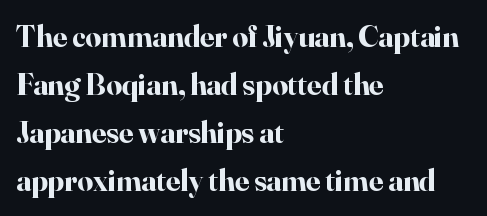
{"serif": "yes", "italic": "no", "bold": "yes", "weight": "bold", "width": "normal", "stroke_contrast": "high", "x_height": "small", "monospaced": "no", "underline": "no", "align": "left", "line_spacing": "normal", "line_spacing_ratio": 1.55, "letter_spacing": "normal", "letter_spacing_em": 0.0, "glyph_px": 31}
